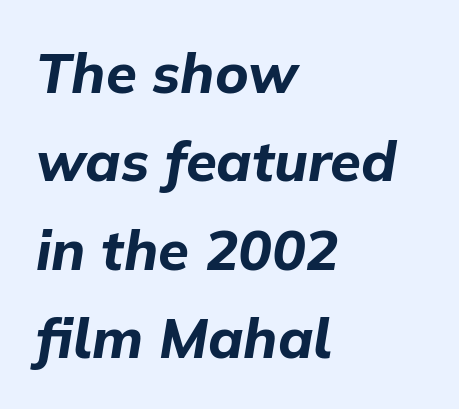
Q: Is the text bold? A: Yes.
Q: Is the text italic (slanted)? A: Yes, it leans right by about 9 degrees.
Q: Is the text underlined? A: No.
Q: How is the paragraph aligned? A: Left-aligned.
Q: Is the spacing between letters normal or unusually wide? A: Normal.
Q: Is the spacing between lines tight, normal or loose? A: Normal.
Q: Width (condensed, normal, or wide)? A: Normal.
Q: Stroke contrast? A: Low.
Q: x-height? A: Medium.
Q: Monospaced? A: No.
